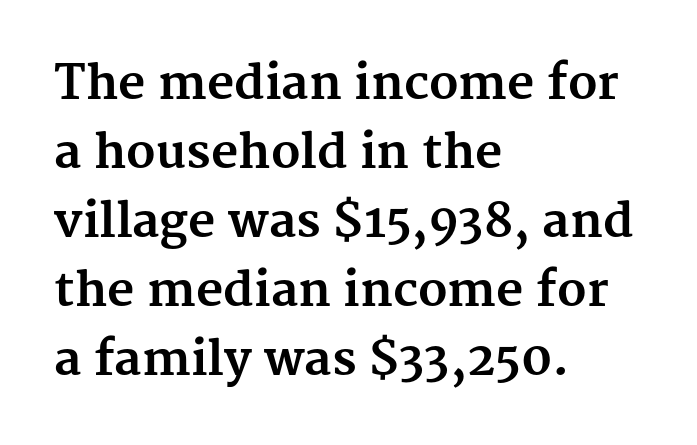
Q: Is the text bold? A: Yes.
Q: Is the text italic (slanted)? A: No, it is upright.
Q: Is the typeface a serif or a sans-serif typeface? A: Serif.
Q: Is the text underlined? A: No.
Q: How is the paragraph aligned? A: Left-aligned.
Q: Is the spacing between letters normal or unusually wide? A: Normal.
Q: Is the spacing between lines tight, normal or loose? A: Normal.
Q: Width (condensed, normal, or wide)? A: Normal.
Q: Stroke contrast? A: Medium.
Q: x-height? A: Medium.
Q: Monospaced? A: No.
